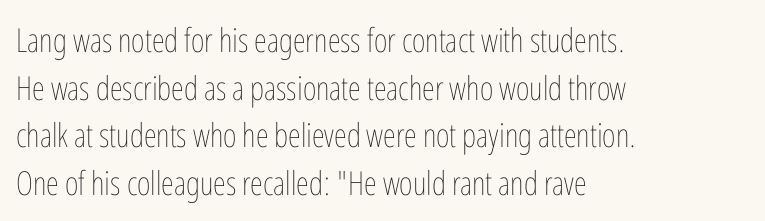
The image shows 33 px thin, condensed type, upright; set left-aligned, normal line spacing (1.44x), normal letter spacing, not underlined; low stroke contrast and a medium x-height.
